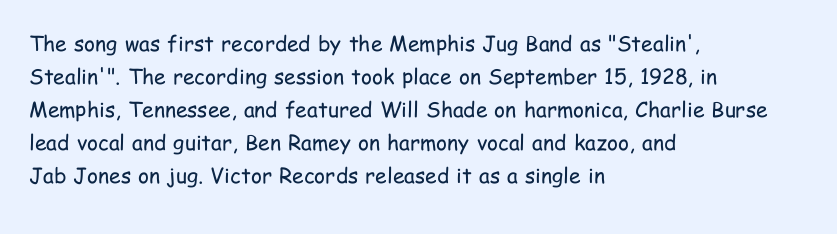
No italicization has been applied; the sample stays upright. This rendering features lettering with no underline. Summary of weight: not heavy and not bold. The typesetter chose a ragged-right arrangement here. The vertical gap from one line to the next is medium.
